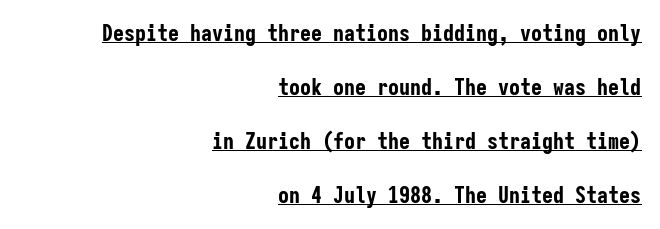
Q: Is the text bold? A: Yes.
Q: Is the text italic (slanted)? A: No, it is upright.
Q: Is the text underlined? A: Yes.
Q: How is the paragraph aligned? A: Right-aligned.
Q: Is the spacing between letters normal or unusually wide? A: Normal.
Q: Is the spacing between lines tight, normal or loose? A: Loose.
